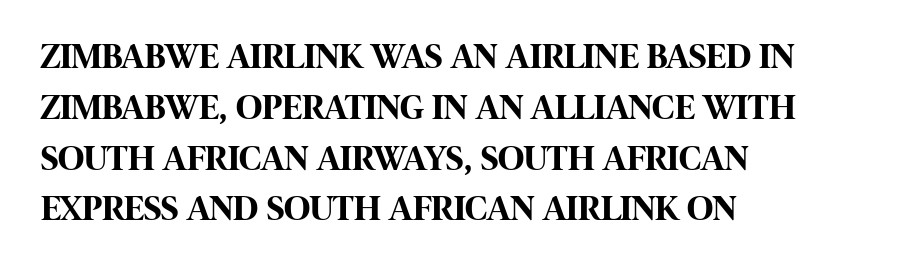
A typesetter would call this leading conventional body-copy spacing. You could not count columns in this text — the font is proportionally spaced. Unlike a traditional serif, this face leaves its strokes unadorned. This sample is left-justified, so line endings fall wherever the words run out. Default kerning and tracking; the words read as compact shapes. This rendering features lettering with no underline.
